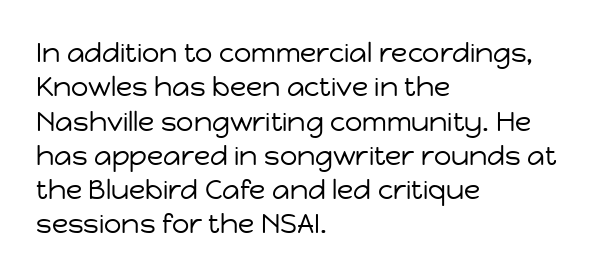
{"italic": "no", "bold": "no", "underline": "no", "align": "left", "line_spacing": "normal", "line_spacing_ratio": 1.27, "letter_spacing": "normal", "letter_spacing_em": 0.0, "glyph_px": 27}
